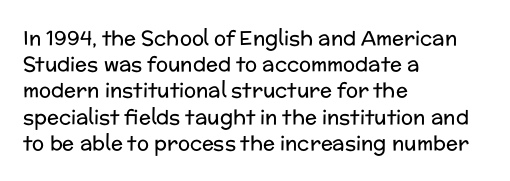
No chunkiness to these letters — they're not bold. Alignment: flush left. Do the letters lean? They stand straight. Horizontal bands of white between lines are of average thickness. Has an underline been added? It has not. Is the letter spacing exaggerated? No — it looks like the ordinary default.
